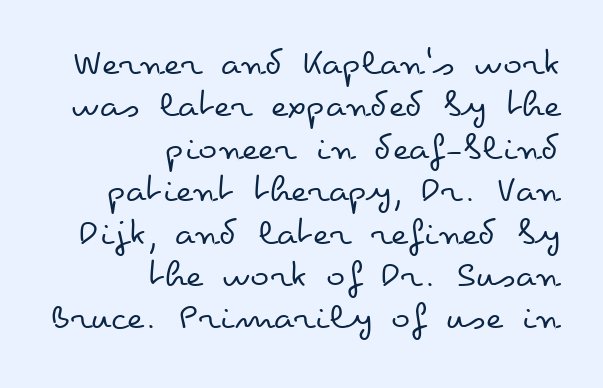
The image shows 40 px regular-weight, wide type, upright; set right-aligned, tight line spacing (1.06x), normal letter spacing, not underlined; low stroke contrast and a small x-height.
